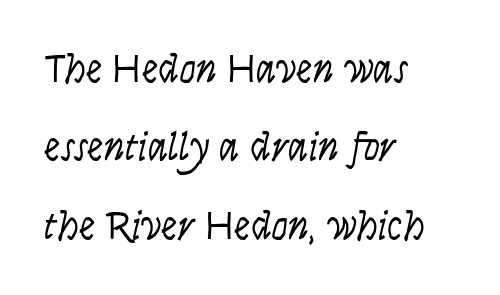
The image shows 41 px light, condensed type, italic (leaning right); set left-aligned, loose line spacing (1.91x), normal letter spacing, not underlined; low stroke contrast and a large x-height.
